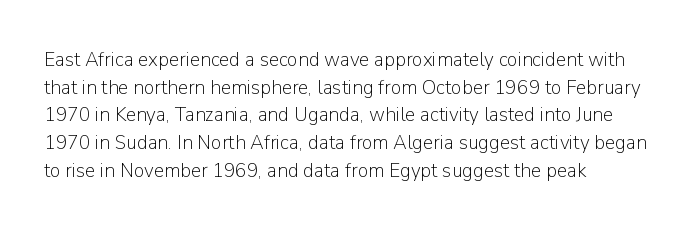
The image shows 21 px text type, upright; set left-aligned, normal line spacing (1.32x), normal letter spacing, not underlined.
